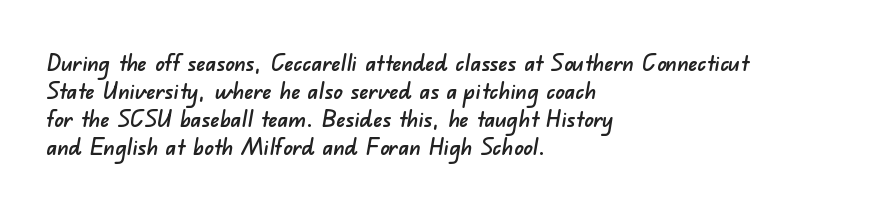
Q: Is the text underlined? A: No.
Q: How is the paragraph aligned? A: Left-aligned.
Q: Is the spacing between letters normal or unusually wide? A: Normal.
